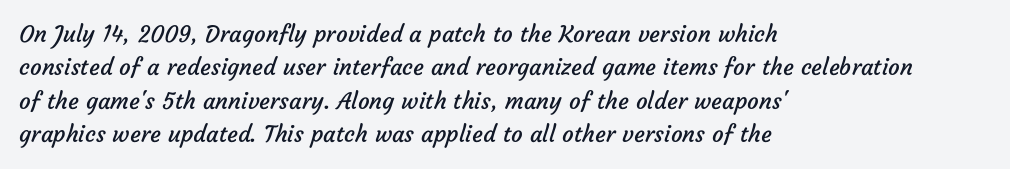
Q: Is the text bold? A: No.
Q: Is the text underlined? A: No.
Q: How is the paragraph aligned? A: Left-aligned.
Q: Is the spacing between letters normal or unusually wide? A: Normal.
Q: Is the spacing between lines tight, normal or loose? A: Normal.
